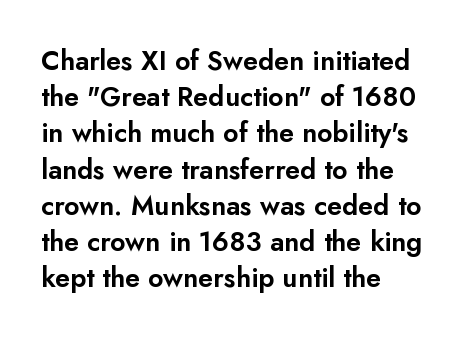
A normal amount of white space separates one row of letters from the next. Rendered with straight, roman letterforms. Rule under the text: the space is simply empty. Glyph-to-glyph distance matches everyday printed text. Horizontal alignment here is leftward, the default for most running prose.
